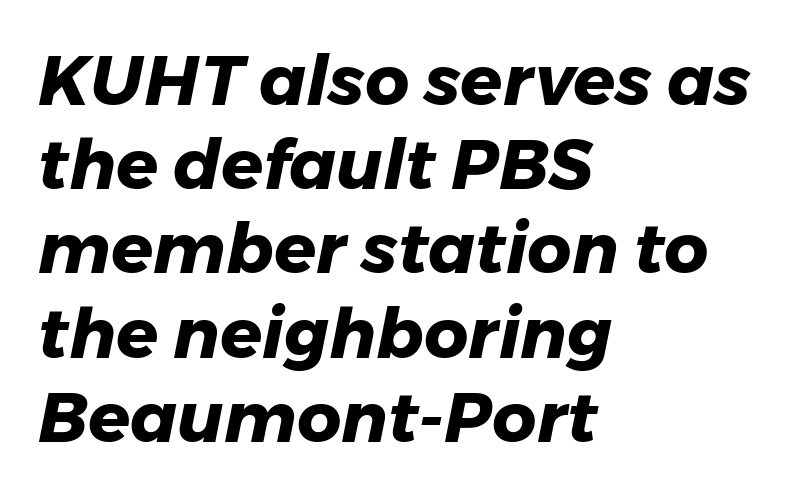
The image shows 69 px heavy type, italic (leaning right); set left-aligned, line spacing 1.22x, normal letter spacing, not underlined; low stroke contrast and a medium x-height.
